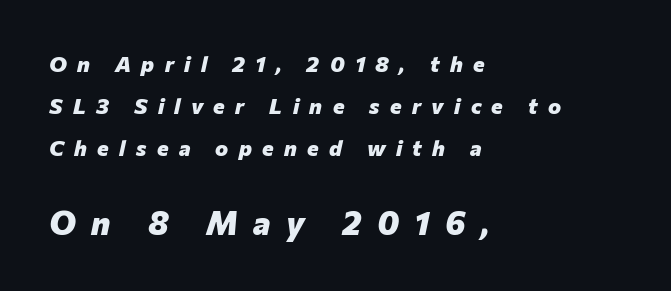
Substantial extra tracking has been applied to these lines. You could not count columns in this text — the font is proportionally spaced. The specimen reads as italic at a glance. Horizontal alignment here is leftward, the default for most running prose.
